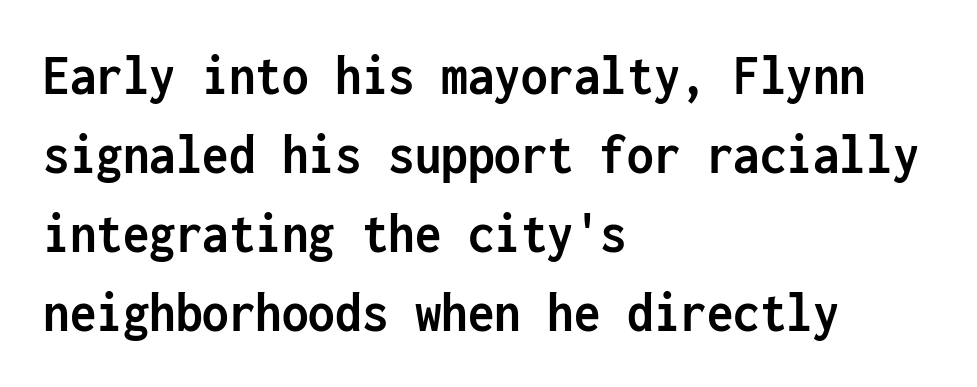
The image shows 59 px semibold, condensed sans-serif type, upright, monospaced; set left-aligned, normal line spacing (1.34x), normal letter spacing, not underlined; low stroke contrast and a medium x-height.
